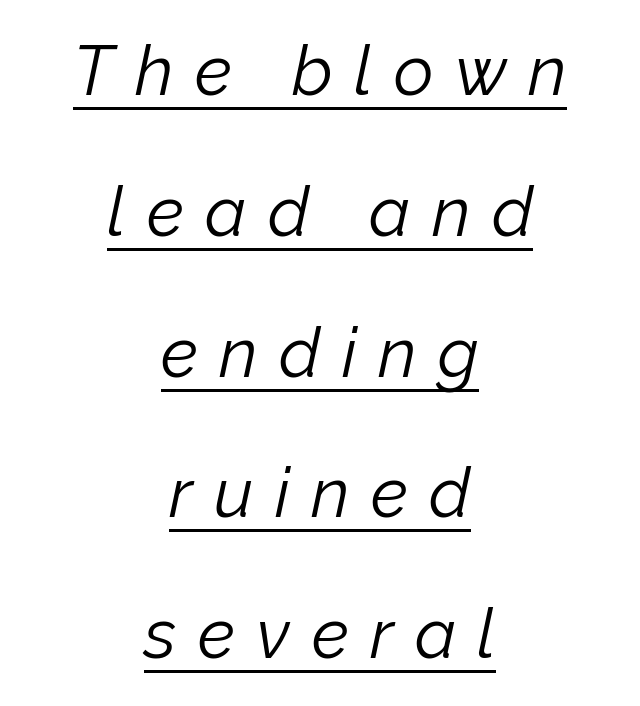
The image shows 69 px light type, italic (leaning right); set centered, loose line spacing (2.04x), unusually wide letter spacing (+0.31 em), underlined; low stroke contrast and a medium x-height.
